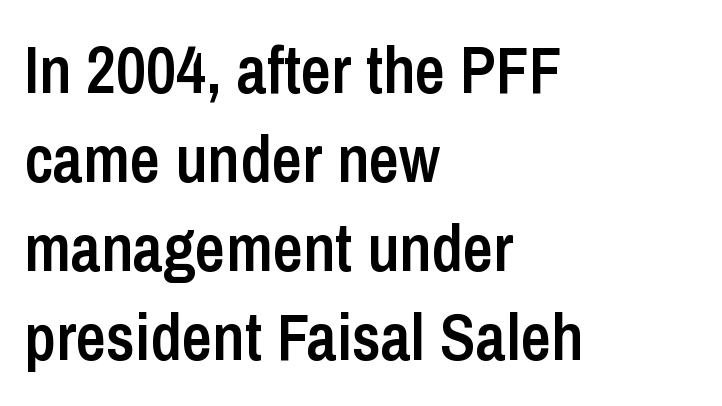
Q: Is the text bold? A: Semi-bold.
Q: Is the text italic (slanted)? A: No, it is upright.
Q: Is the typeface a serif or a sans-serif typeface? A: Sans-serif.
Q: Is the text underlined? A: No.
Q: How is the paragraph aligned? A: Left-aligned.
Q: Is the spacing between letters normal or unusually wide? A: Normal.
Q: Is the spacing between lines tight, normal or loose? A: Normal.
Q: Width (condensed, normal, or wide)? A: Condensed.
Q: Stroke contrast? A: Low.
Q: x-height? A: Medium.
Q: Monospaced? A: No.
